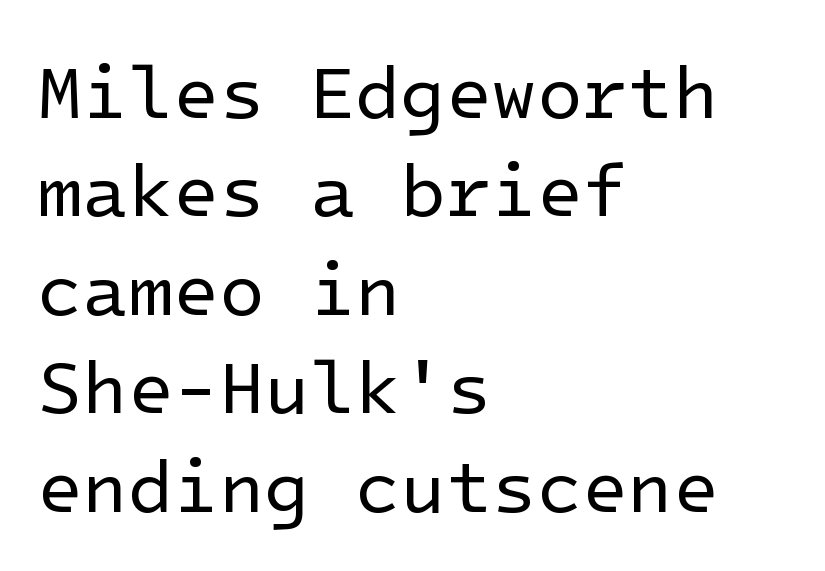
The image shows 74 px regular-weight sans-serif type, upright; set left-aligned, normal line spacing (1.33x), normal letter spacing, not underlined; low stroke contrast and a medium x-height.
